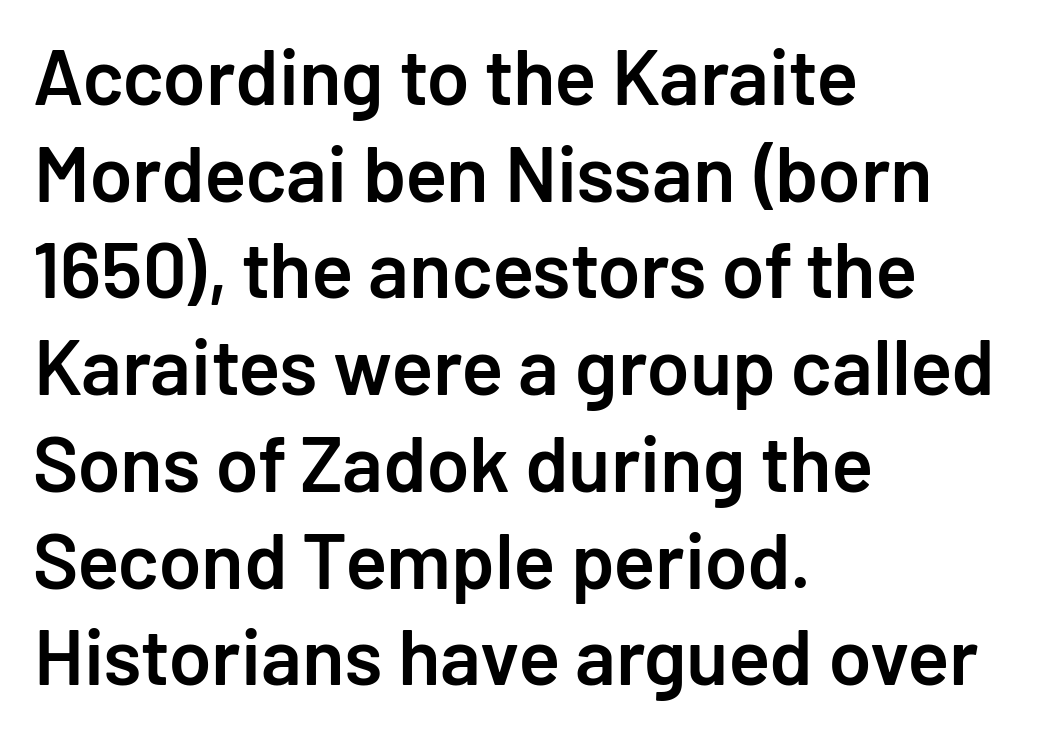
Bold? Not quite — semibold, heavier than regular but stopping short. You could not count columns in this text — the font is proportionally spaced. Notice how the stems are strictly vertical — no italics here. The zone under the glyphs is completely vacant. Typographically, this falls in the sans-serif category. Every row of glyphs begins at an identical x-position on the left.
